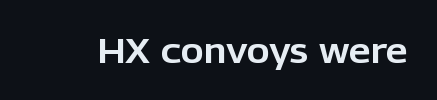
The image shows 35 px sans-serif type, upright; set normal letter spacing, not underlined; low stroke contrast and a medium x-height.
